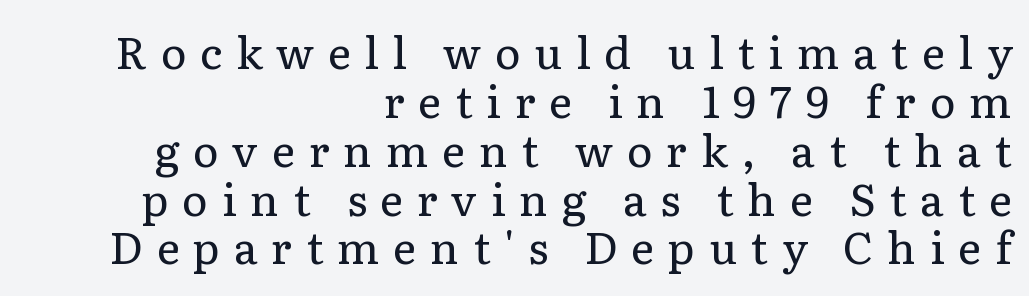
Old-style or modern, the face here clearly has serifs. The ragged edge is on the left, which tells us the setting is flush right. Every character sits straight up, as roman type does. Interline gaps are noticeably narrow in this sample. Any mark beneath the type? The region is blank.
